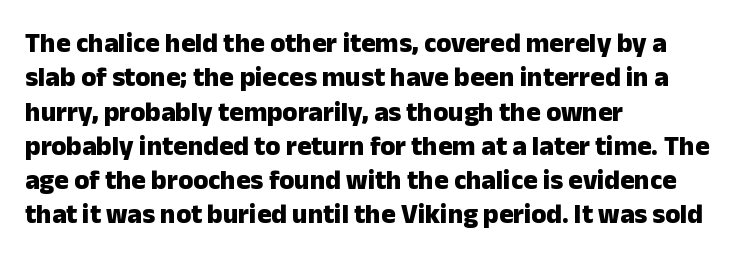
Q: Is the text bold? A: Yes.
Q: Is the text italic (slanted)? A: No, it is upright.
Q: Is the text underlined? A: No.
Q: How is the paragraph aligned? A: Left-aligned.
Q: Is the spacing between letters normal or unusually wide? A: Normal.
Q: Is the spacing between lines tight, normal or loose? A: Normal.
